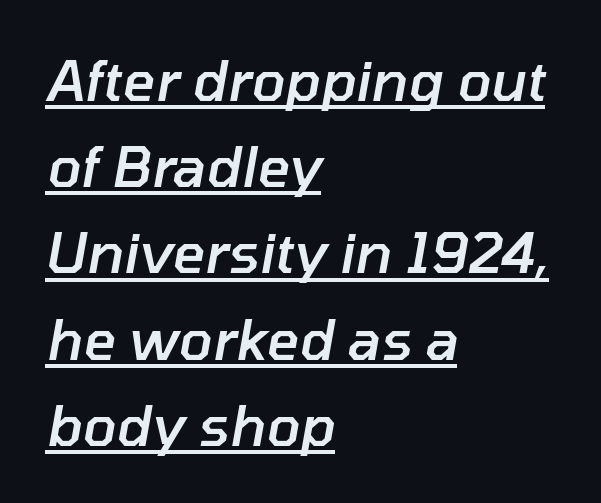
Q: Is the text bold? A: Semi-bold.
Q: Is the text italic (slanted)? A: Yes, it leans right by about 10 degrees.
Q: Is the text underlined? A: Yes.
Q: How is the paragraph aligned? A: Left-aligned.
Q: Is the spacing between letters normal or unusually wide? A: Normal.
Q: Is the spacing between lines tight, normal or loose? A: Normal.
Q: Width (condensed, normal, or wide)? A: Normal.
Q: Stroke contrast? A: Low.
Q: x-height? A: Medium.
Q: Monospaced? A: No.
